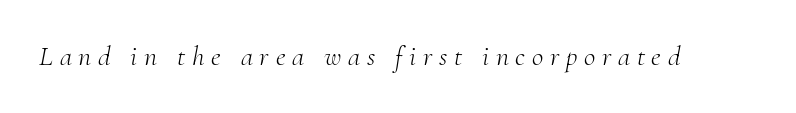
{"serif": "yes", "italic": "yes", "lean": "right", "slant_degrees": 10, "bold": "no", "weight": "light", "width": "normal", "stroke_contrast": "medium", "x_height": "small", "monospaced": "no", "underline": "no", "letter_spacing": "wide", "letter_spacing_em": 0.24, "glyph_px": 28}
